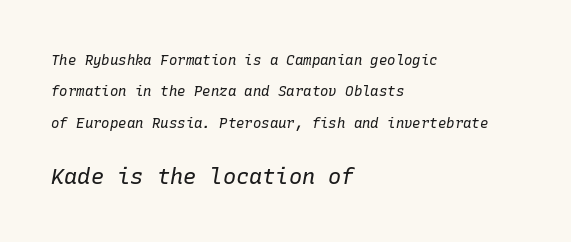
The image shows 22 px text type, italic (leaning right); set left-aligned, loose line spacing (2.25x), normal letter spacing, not underlined; the second (bottom) block is 1.57x larger.
